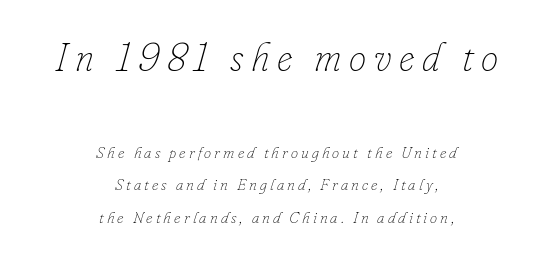
Q: Is the text bold? A: No.
Q: Is the text italic (slanted)? A: Yes, it leans right by about 16 degrees.
Q: Is the text underlined? A: No.
Q: How is the paragraph aligned? A: Centered.
Q: Is the spacing between lines tight, normal or loose? A: Loose.
Q: Which block of text is set in a larger size, the first (top) or the second (bottom)? A: The first (top) one.
Q: Width (condensed, normal, or wide)? A: Normal.
Q: Stroke contrast? A: Low.
Q: x-height? A: Small.
Q: Monospaced? A: No.
